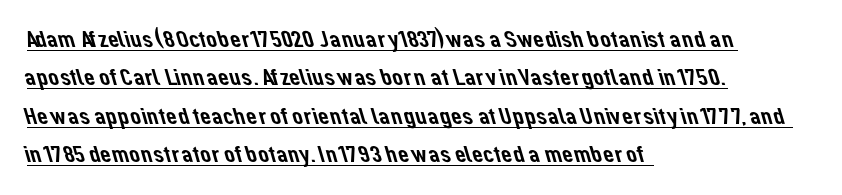
The image shows 24 px text type; set left-aligned, normal line spacing (1.6x), normal letter spacing, underlined.
